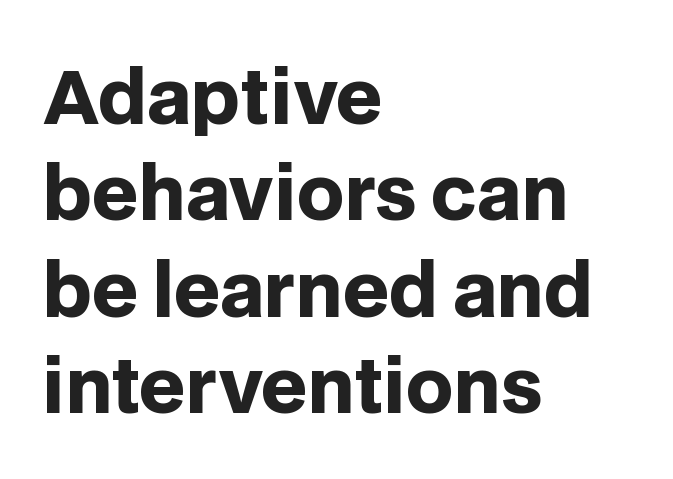
The image shows 73 px heavy sans-serif type, upright; set left-aligned, normal line spacing (1.32x), normal letter spacing, not underlined; low stroke contrast and a large x-height.
